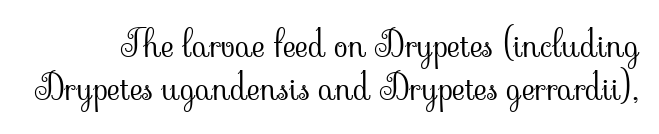
The image shows 36 px light serif type, upright; set line spacing 1.2x, normal letter spacing, not underlined; low stroke contrast and a small x-height.
